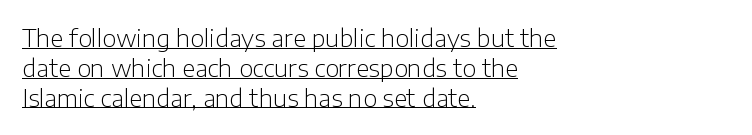
The image shows 24 px text type, upright; set left-aligned, line spacing 1.24x, normal letter spacing, underlined.
